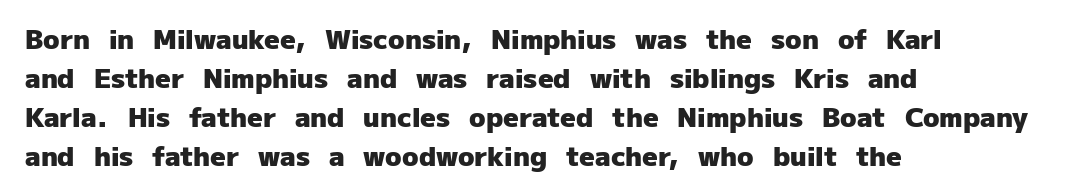
{"italic": "no", "bold": "yes", "underline": "no", "align": "left", "line_spacing": "normal", "line_spacing_ratio": 1.44, "letter_spacing": "normal", "letter_spacing_em": 0.0, "glyph_px": 27}
